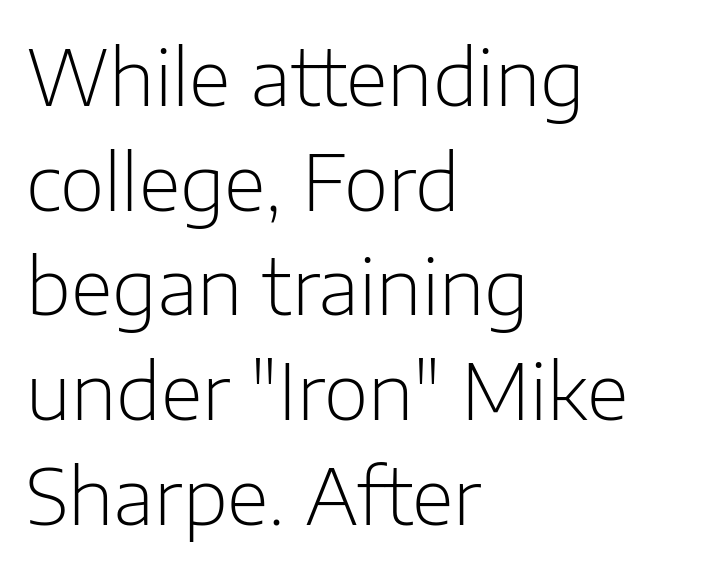
You can tell it's not italic because the verticals are truly vertical. Each new line begins a customary step beneath the previous one. The lines are quadded left. Descenders are the only things crossing below the line.
